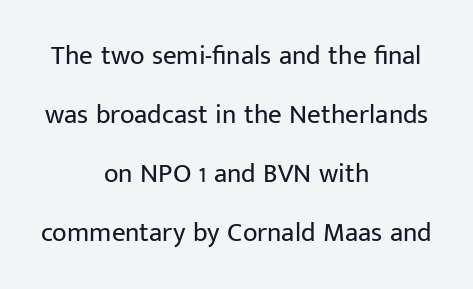
Summary of vertical rhythm: relaxed, with wide interline spacing. Only glyphs here, with clear space below each row. Is there any slant? The stems are plumb. Reading down the block, each line starts at a different indent, mirrored at its end. Stems and bowls with no extra thickness — not bold. Glyph-to-glyph distance matches everyday printed text.
